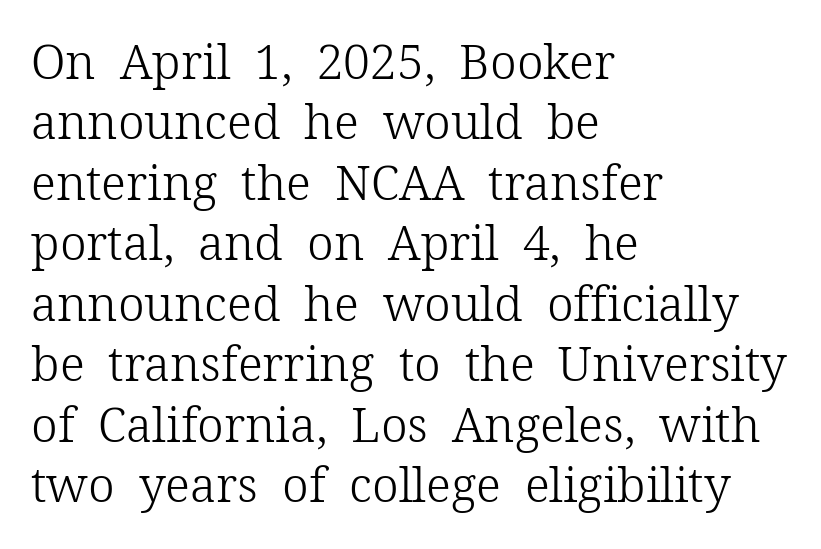
{"serif": "yes", "italic": "no", "bold": "no", "weight": "light", "width": "normal", "stroke_contrast": "low", "x_height": "medium", "monospaced": "no", "underline": "no", "align": "left", "line_spacing": "normal", "line_spacing_ratio": 1.26, "letter_spacing": "normal", "letter_spacing_em": 0.0, "glyph_px": 48}
